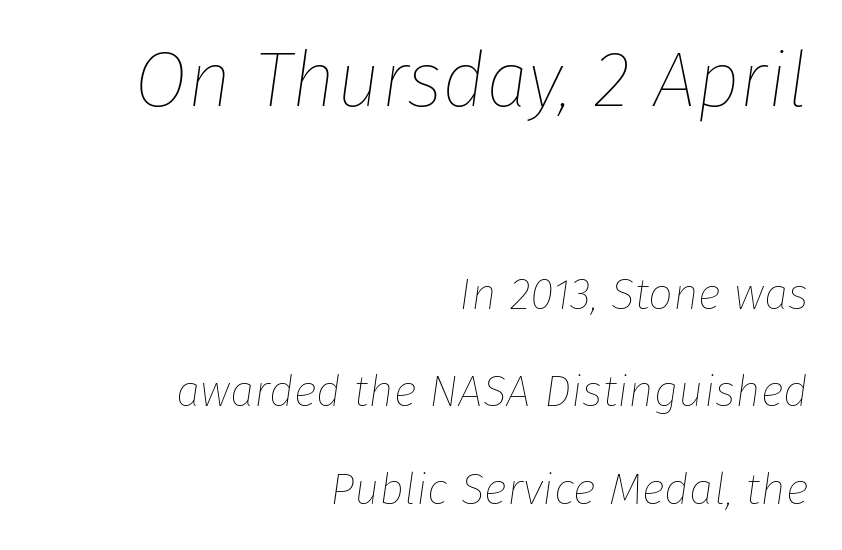
Q: Is the text bold? A: No.
Q: Is the text italic (slanted)? A: Yes, it leans right by about 8 degrees.
Q: Is the text underlined? A: No.
Q: How is the paragraph aligned? A: Right-aligned.
Q: Is the spacing between letters normal or unusually wide? A: Normal.
Q: Is the spacing between lines tight, normal or loose? A: Loose.
Q: Which block of text is set in a larger size, the first (top) or the second (bottom)? A: The first (top) one.
Q: Width (condensed, normal, or wide)? A: Normal.
Q: Stroke contrast? A: Low.
Q: x-height? A: Medium.
Q: Monospaced? A: No.
